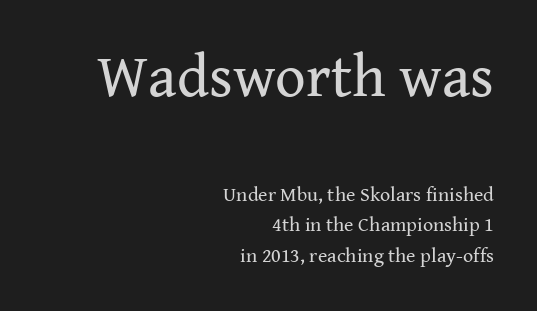
The image shows 60 px regular-weight serif type, upright; set right-aligned, normal line spacing (1.53x), normal letter spacing, not underlined; the first (top) block is 3.0x larger; medium stroke contrast and a medium x-height.
